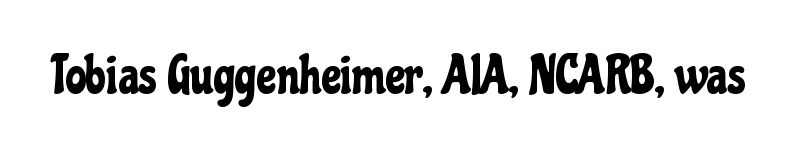
The image shows 53 px condensed sans-serif type, upright; set normal letter spacing, not underlined; low stroke contrast and a medium x-height.
